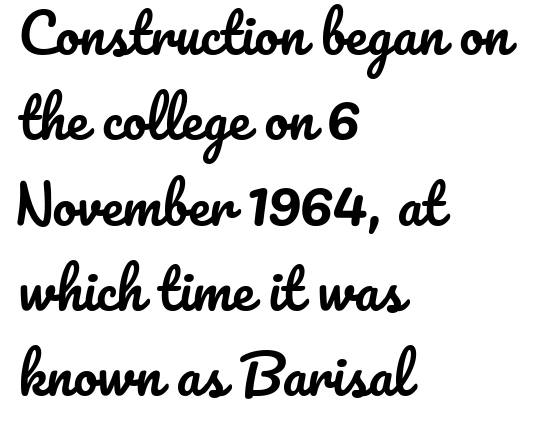
{"width": "normal", "stroke_contrast": "low", "x_height": "small", "monospaced": "no", "underline": "no", "align": "left", "line_spacing": "normal", "line_spacing_ratio": 1.58, "letter_spacing": "normal", "letter_spacing_em": 0.0, "glyph_px": 54}
